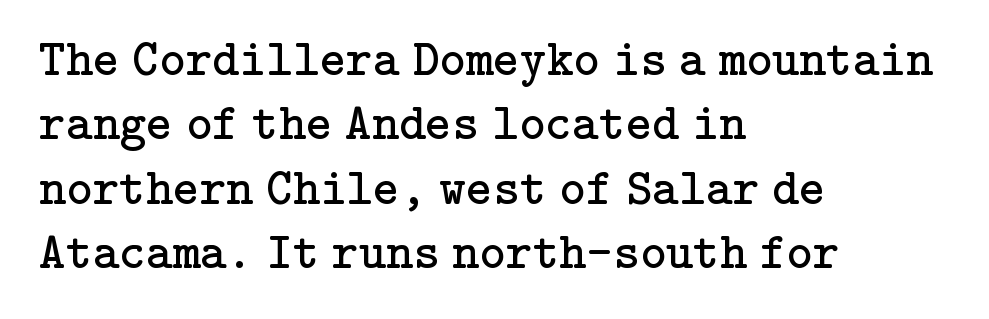
In terms of letterspacing, this is plain default setting. Does the lettering tilt? It doesn't — this is upright. Plain, unruled lines of type. Stems here are at most as thick as an everyday book face. If you drew a ruler down the left edge, every line would touch it.
